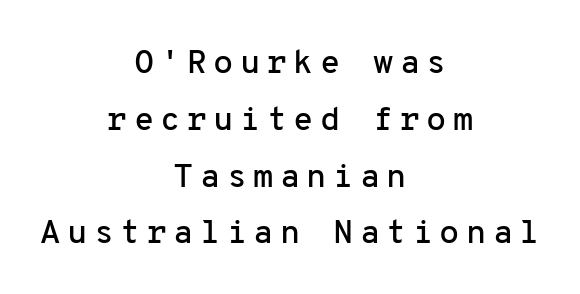
{"serif": "no", "italic": "no", "width": "normal", "stroke_contrast": "low", "x_height": "medium", "monospaced": "yes", "underline": "no", "align": "center", "line_spacing_ratio": 1.72, "glyph_px": 33}
